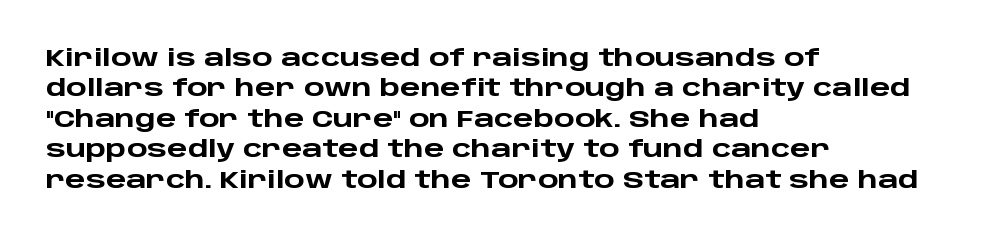
The image shows 24 px bold type, upright; set left-aligned, normal line spacing (1.27x), normal letter spacing, not underlined.
